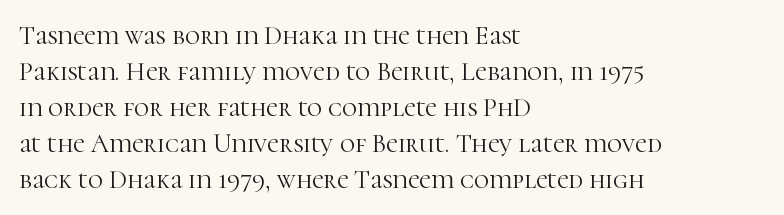
The image shows 26 px text type, upright; set left-aligned, normal line spacing (1.38x), normal letter spacing, not underlined.
